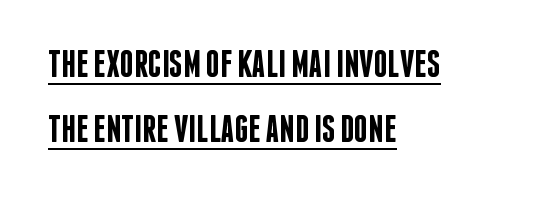
The image shows 38 px semibold, condensed sans-serif type, upright; set left-aligned, line spacing 1.72x, normal letter spacing, underlined; low stroke contrast and a large x-height.
